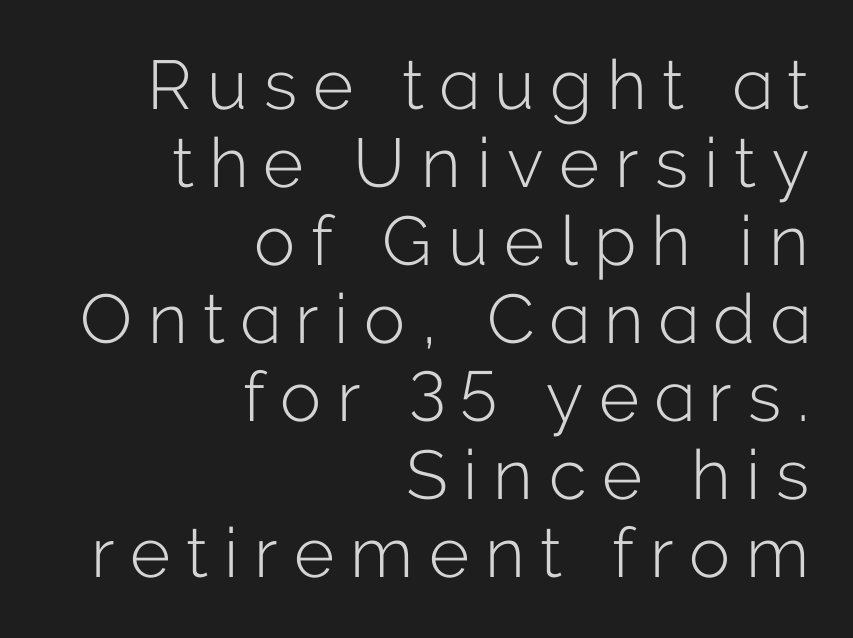
The image shows 69 px light sans-serif type, upright; set right-aligned, tight line spacing (1.13x), unusually wide letter spacing (+0.23 em), not underlined; low stroke contrast and a medium x-height.
